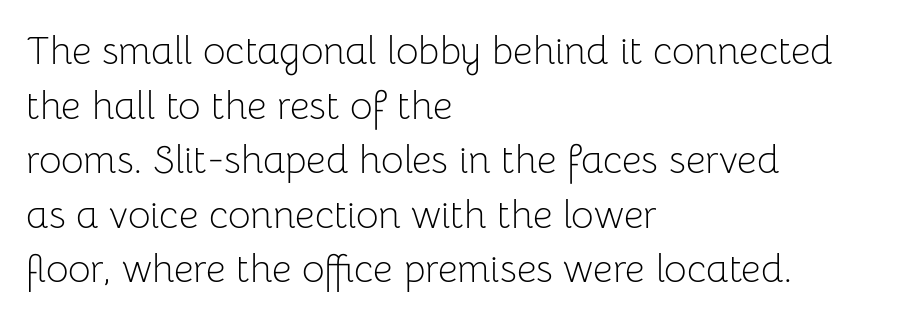
The line texture is even and compact thanks to regular tracking. Quick note: underline off. Does the type have serifs? No, each stem ends abruptly. Varying glyph widths throughout — classic text-font behaviour. The letters stand straight up with perfectly vertical stems.
